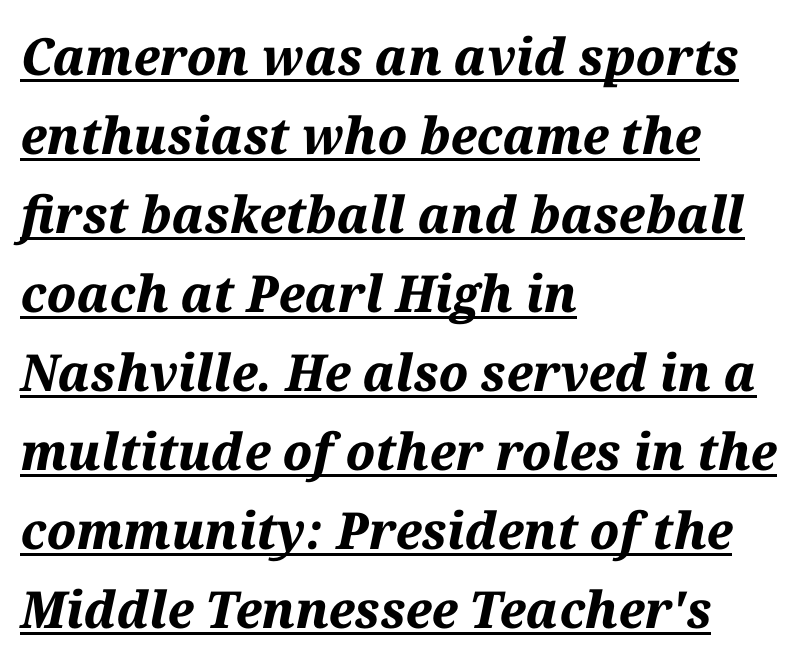
The rendering applies a slant to the glyphs. Compared with a centered layout, this one pins lines to the left instead. Compared with typical paragraphs, the rows here are spaced about the same. The typesetter has applied underlining to the passage shown.
